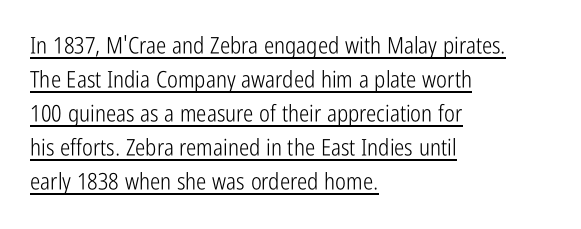
{"italic": "no", "bold": "no", "underline": "yes", "align": "left", "line_spacing": "normal", "line_spacing_ratio": 1.48, "letter_spacing": "normal", "letter_spacing_em": 0.0, "glyph_px": 23}
